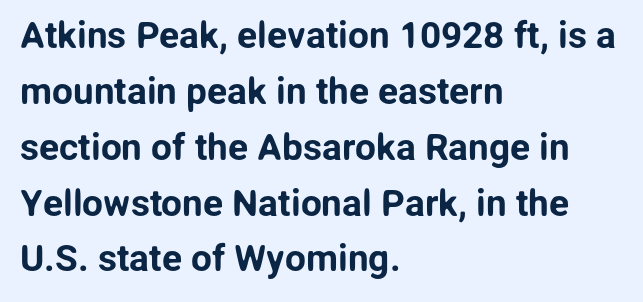
The image shows 37 px sans-serif type, upright; set left-aligned, normal line spacing (1.51x), normal letter spacing, not underlined; low stroke contrast and a medium x-height.
